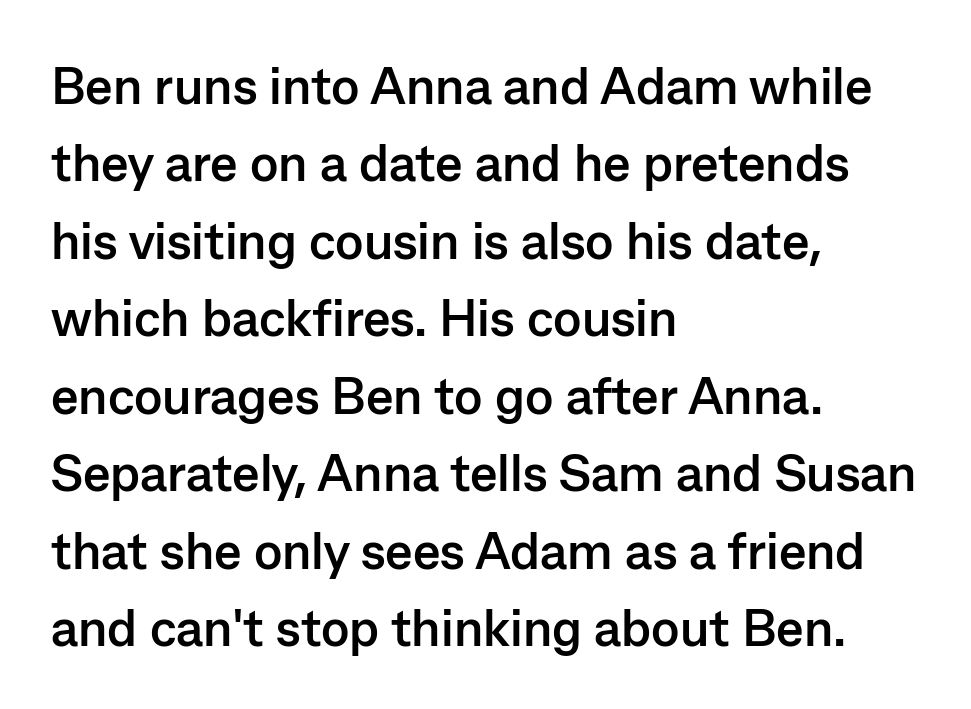
Q: Is the text bold? A: Yes.
Q: Is the text italic (slanted)? A: No, it is upright.
Q: Is the typeface a serif or a sans-serif typeface? A: Sans-serif.
Q: Is the text underlined? A: No.
Q: How is the paragraph aligned? A: Left-aligned.
Q: Is the spacing between letters normal or unusually wide? A: Normal.
Q: Is the spacing between lines tight, normal or loose? A: Normal.
Q: Width (condensed, normal, or wide)? A: Normal.
Q: Stroke contrast? A: Low.
Q: x-height? A: Medium.
Q: Monospaced? A: No.
